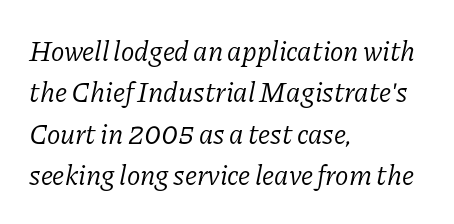
{"serif": "yes", "italic": "yes", "lean": "right", "slant_degrees": 11, "bold": "no", "weight": "light", "width": "normal", "stroke_contrast": "low", "x_height": "medium", "monospaced": "no", "underline": "no", "align": "left", "line_spacing": "normal", "line_spacing_ratio": 1.48, "letter_spacing": "normal", "letter_spacing_em": 0.0, "glyph_px": 28}
